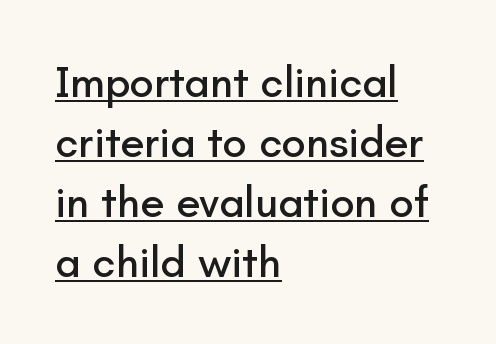
Q: Is the text italic (slanted)? A: No, it is upright.
Q: Is the typeface a serif or a sans-serif typeface? A: Sans-serif.
Q: Is the text underlined? A: Yes.
Q: How is the paragraph aligned? A: Left-aligned.
Q: Is the spacing between letters normal or unusually wide? A: Normal.
Q: Is the spacing between lines tight, normal or loose? A: Normal.
Q: Width (condensed, normal, or wide)? A: Normal.
Q: Stroke contrast? A: Low.
Q: x-height? A: Small.
Q: Monospaced? A: No.
